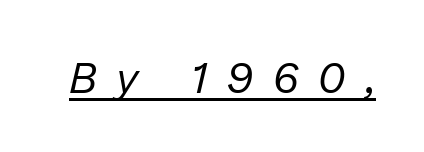
{"italic": "yes", "lean": "right", "slant_degrees": 13, "bold": "no", "weight": "regular", "width": "normal", "stroke_contrast": "low", "x_height": "medium", "monospaced": "no", "underline": "yes", "letter_spacing": "wide", "letter_spacing_em": 0.48, "glyph_px": 43}
